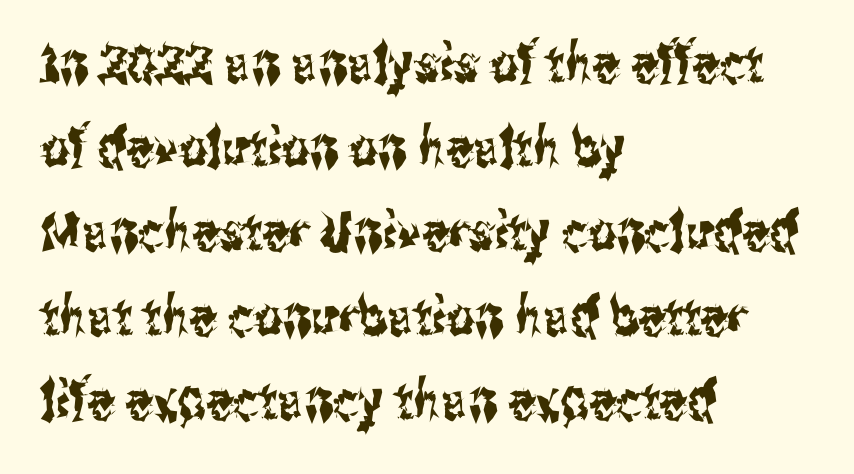
The image shows 54 px condensed sans-serif type, upright; set left-aligned, normal line spacing (1.56x), normal letter spacing, not underlined; medium stroke contrast and a medium x-height.
